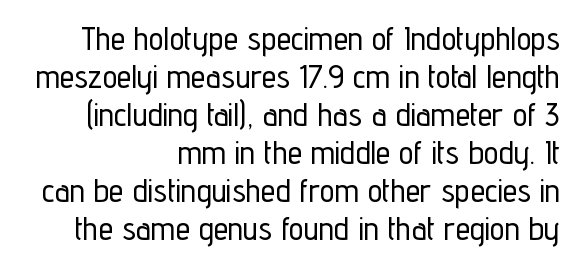
{"serif": "no", "italic": "no", "width": "condensed", "stroke_contrast": "low", "x_height": "medium", "monospaced": "no", "underline": "no", "align": "right", "line_spacing": "tight", "line_spacing_ratio": 1.15, "letter_spacing": "normal", "letter_spacing_em": 0.0, "glyph_px": 33}
